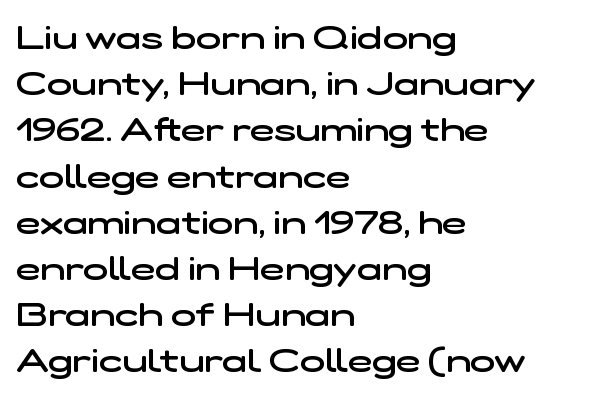
The image shows 33 px semibold, wide sans-serif type; set left-aligned, normal line spacing (1.4x), normal letter spacing, not underlined; low stroke contrast and a medium x-height.
